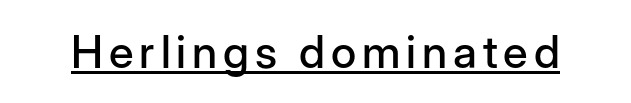
The image shows 45 px sans-serif type, upright; set underlined; low stroke contrast and a medium x-height.
